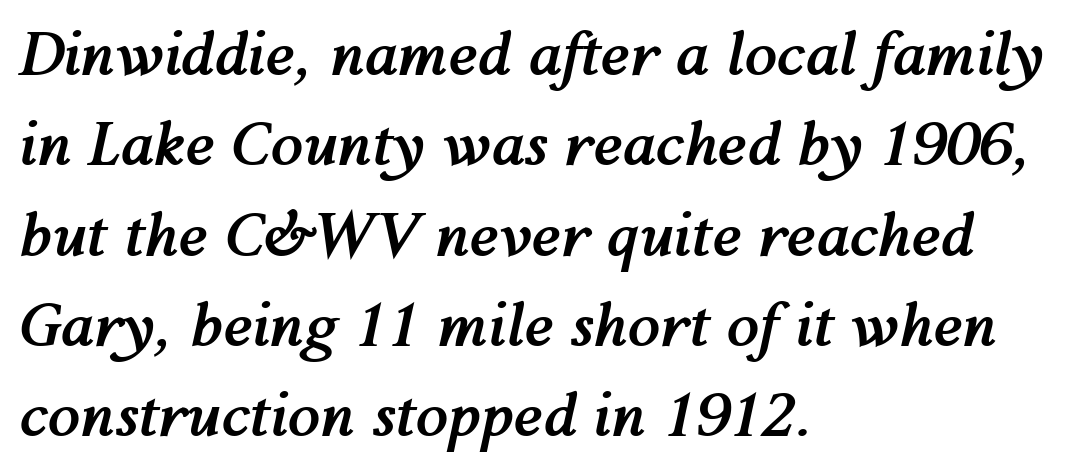
The image shows 59 px semibold type, italic (leaning right); set left-aligned, normal line spacing (1.53x), normal letter spacing, not underlined; medium stroke contrast and a medium x-height.
